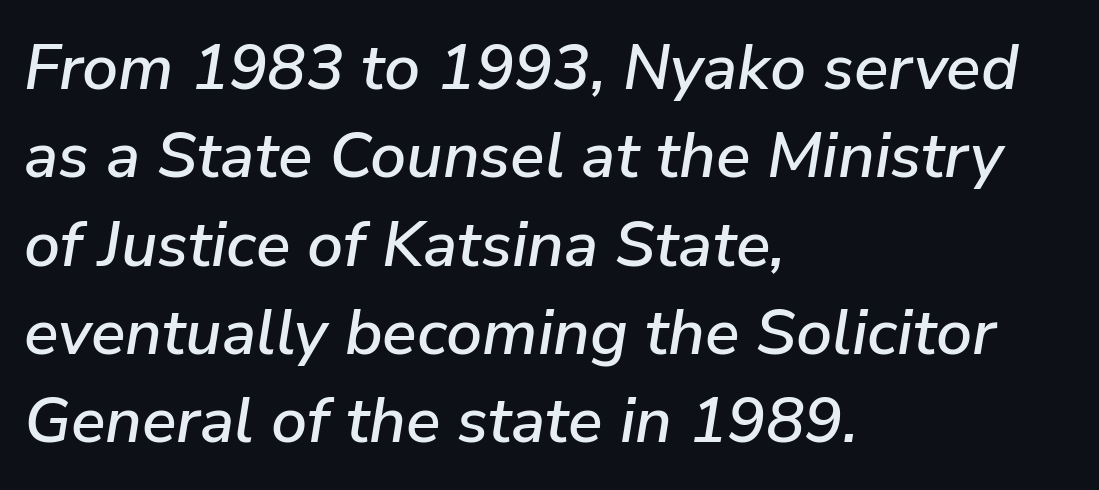
Each word holds together tightly as a unit, with standard inter-letter gaps. Students, observe: this is what conventionally led text looks like. Varying glyph widths throughout — classic text-font behaviour. If you drew a line through each stem, it would be angled.
